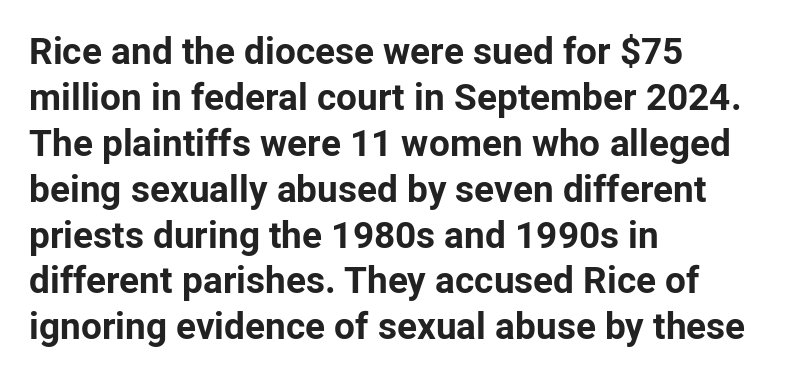
These lines are composed in type without serifs. You could not count columns in this text — the font is proportionally spaced. The paragraph has a hard left edge and a soft right edge. Standard letterfit; no display-style spreading of the glyphs. Emphasis by weight is at full strength: bold.
